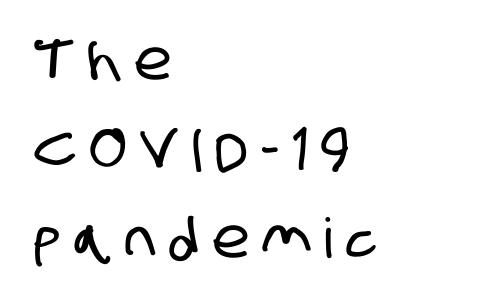
The typeface chosen for these lines omits serifs. The rendering uses natural spacing where letterforms have individual widths. The passage shown is not underscored anywhere. Tracking value appears strongly positive — letters spread wide.
